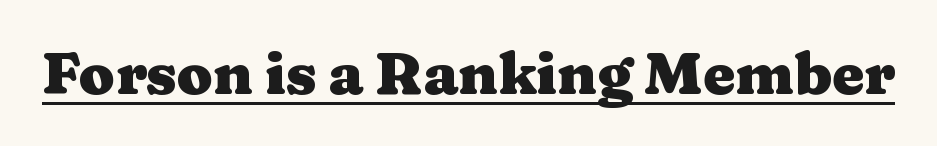
Q: Is the text bold? A: Yes.
Q: Is the text italic (slanted)? A: No, it is upright.
Q: Is the typeface a serif or a sans-serif typeface? A: Serif.
Q: Is the text underlined? A: Yes.
Q: Is the spacing between letters normal or unusually wide? A: Normal.
Q: Width (condensed, normal, or wide)? A: Wide.
Q: Stroke contrast? A: Medium.
Q: x-height? A: Medium.
Q: Monospaced? A: No.
